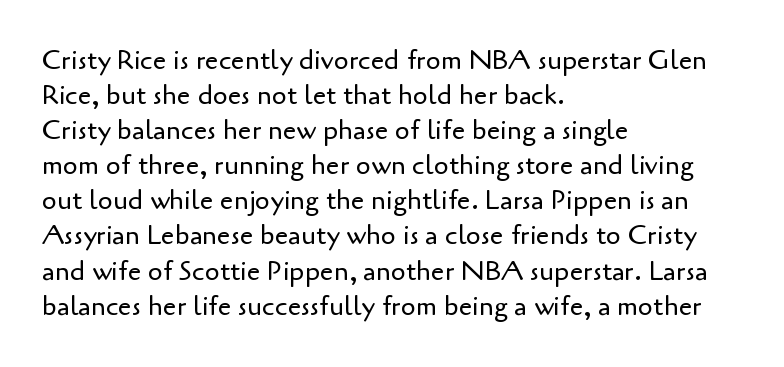
{"italic": "no", "bold": "no", "underline": "no", "align": "left", "line_spacing": "normal", "line_spacing_ratio": 1.3, "letter_spacing": "normal", "letter_spacing_em": 0.0, "glyph_px": 27}
